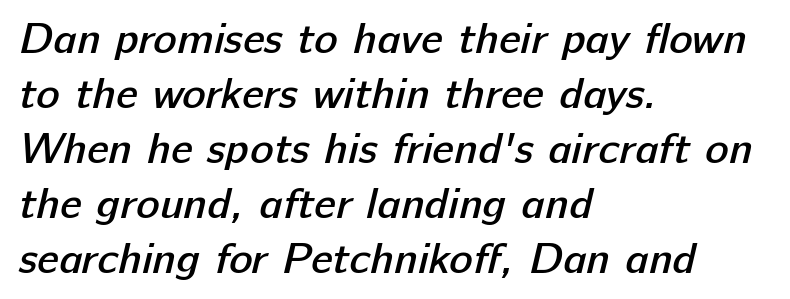
Q: Is the text bold? A: Semi-bold.
Q: Is the typeface a serif or a sans-serif typeface? A: Sans-serif.
Q: Is the text underlined? A: No.
Q: How is the paragraph aligned? A: Left-aligned.
Q: Is the spacing between letters normal or unusually wide? A: Normal.
Q: Is the spacing between lines tight, normal or loose? A: Normal.
Q: Width (condensed, normal, or wide)? A: Normal.
Q: Stroke contrast? A: Low.
Q: x-height? A: Medium.
Q: Monospaced? A: No.
